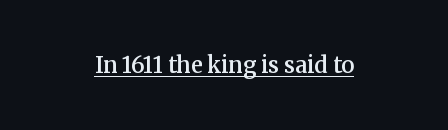
The image shows 22 px text type, upright; set centered, normal letter spacing, underlined.
